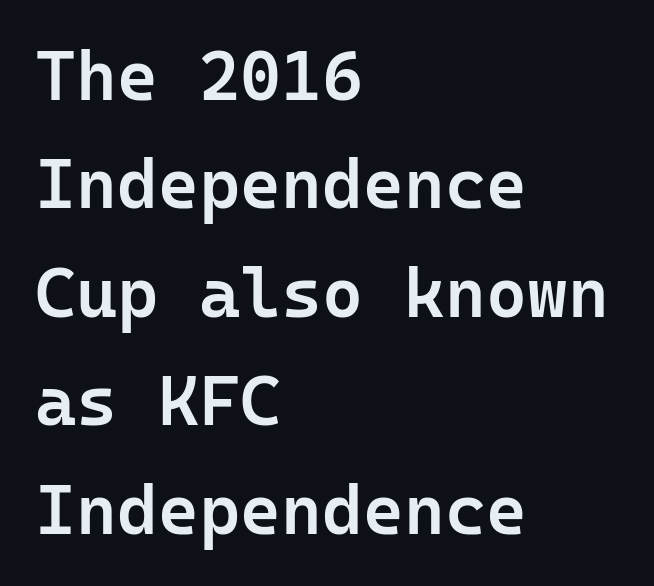
The image shows 70 px semibold sans-serif type, upright, monospaced; set left-aligned, normal line spacing (1.55x), normal letter spacing, not underlined; low stroke contrast and a medium x-height.
